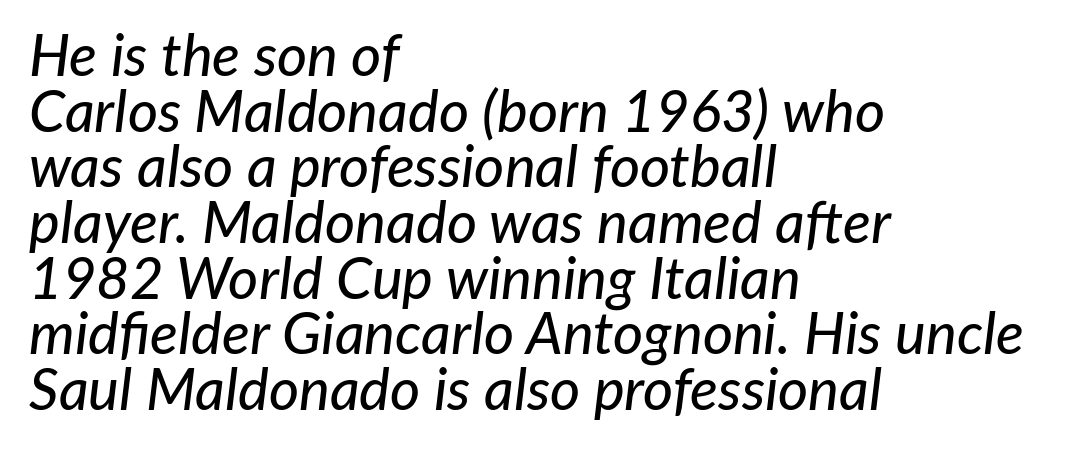
The image shows 58 px text type, italic (leaning right); set left-aligned, tight line spacing (0.96x), normal letter spacing, not underlined; low stroke contrast and a medium x-height.
